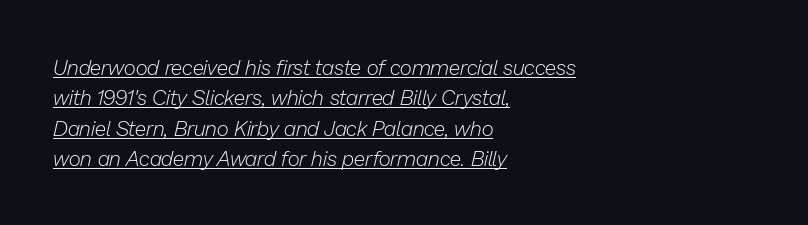
The image shows 21 px text type, italic (leaning right); set left-aligned, normal line spacing (1.45x), normal letter spacing, underlined.
